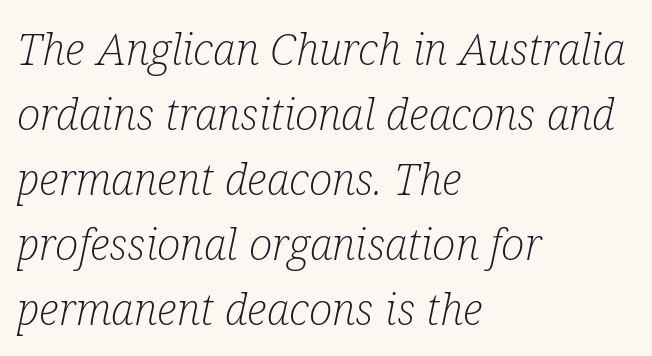
Q: Is the text bold? A: No.
Q: Is the text italic (slanted)? A: Yes, it leans right by about 12 degrees.
Q: Is the typeface a serif or a sans-serif typeface? A: Serif.
Q: Is the text underlined? A: No.
Q: How is the paragraph aligned? A: Left-aligned.
Q: Is the spacing between letters normal or unusually wide? A: Normal.
Q: Is the spacing between lines tight, normal or loose? A: Normal.
Q: Width (condensed, normal, or wide)? A: Condensed.
Q: Stroke contrast? A: Low.
Q: x-height? A: Medium.
Q: Monospaced? A: No.
